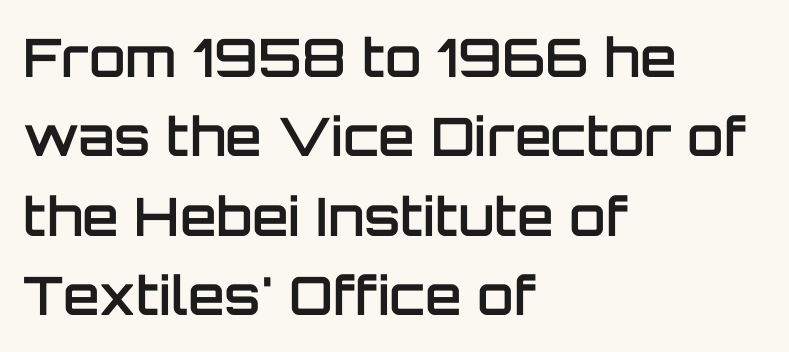
To sum up the face: it is a sans, with no serifs. Normally led — the rows are evenly, conventionally spaced. Alignment: flush left. Spacing verdict: proportional, widths tailored to each character. The face used here is a semibold: visibly heavier than regular, lighter than bold.
